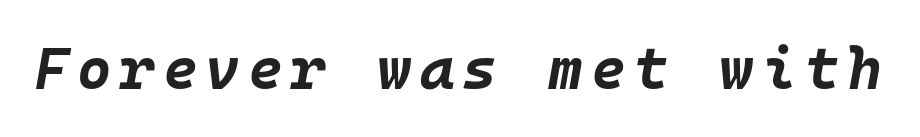
Clear beneath every line of the passage. Posture: slanted. The typesetting leans heavy: a genuine bold. These lines are rendered in a fixed-pitch font.
